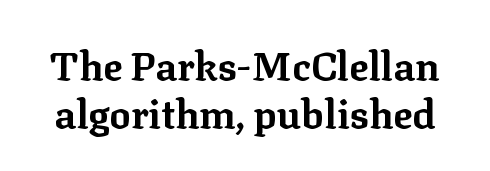
The space beneath each line is pristine and unruled. The horizontal fit of the characters is conventional and even. The typeface chosen for these lines features serifs. The rendering uses a bold face; every stroke is thick and dark.
